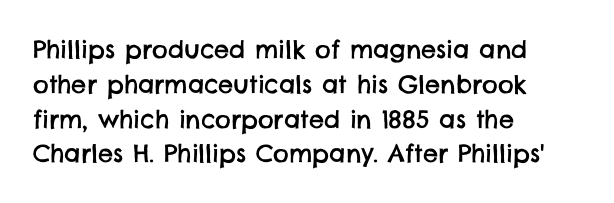
Q: Is the text underlined? A: No.
Q: How is the paragraph aligned? A: Left-aligned.
Q: Is the spacing between letters normal or unusually wide? A: Normal.
Q: Is the spacing between lines tight, normal or loose? A: Normal.
